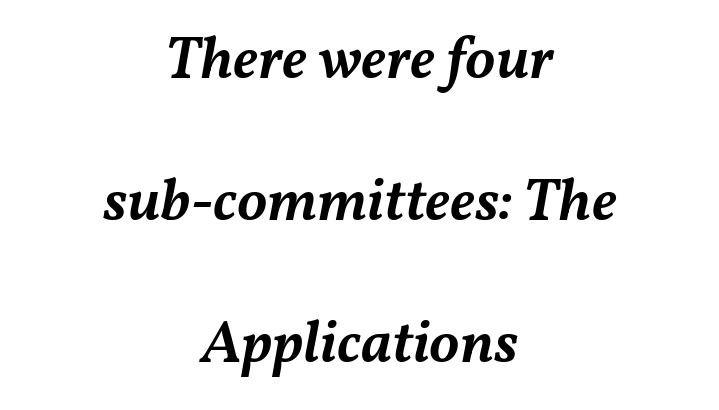
Varying glyph widths throughout — classic text-font behaviour. Short note: letters normally spaced. The passage shown stacks its lines with a broad gap. Slightly chunky letters — semibold, I'd say, not full bold. This rendering features lettering with no underline. Emphasis-style slanted type is in use.
